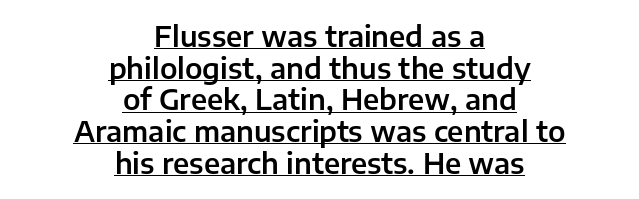
{"serif": "no", "italic": "no", "width": "normal", "stroke_contrast": "low", "x_height": "medium", "monospaced": "no", "underline": "yes", "align": "center", "line_spacing": "tight", "line_spacing_ratio": 1.13, "letter_spacing": "normal", "letter_spacing_em": 0.0, "glyph_px": 28}
